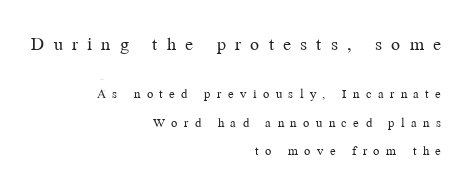
{"italic": "no", "bold": "no", "underline": "no", "align": "right", "line_spacing": "loose", "line_spacing_ratio": 2.02, "letter_spacing": "wide", "letter_spacing_em": 0.46, "larger_block": "first", "size_ratio": 1.43, "glyph_px": 20}
